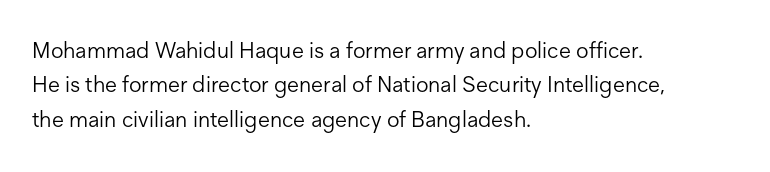
{"italic": "no", "bold": "no", "underline": "no", "align": "left", "line_spacing": "normal", "line_spacing_ratio": 1.56, "letter_spacing": "normal", "letter_spacing_em": 0.0, "glyph_px": 22}
